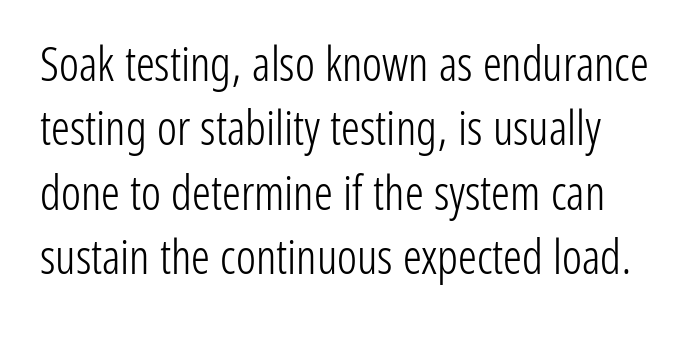
The lettering holds an erect, upright posture throughout. This sample has the flowing, uneven cadence of proportional lettering. Regarding serifs, this sample does without them. Normally led — the rows are evenly, conventionally spaced. Descenders hang freely into open space.
